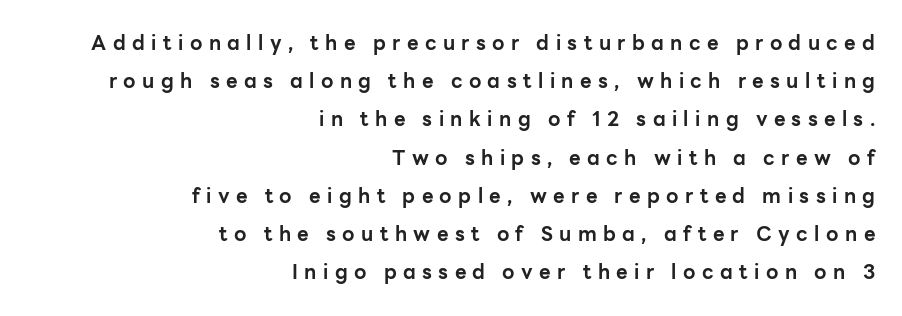
Alignment: flush right. In terms of leading, this rendering errs on the spacious side. Inter-character spacing is expanded well beyond the font's built-in metrics. Italic? Not at all — the glyphs are vertical.
